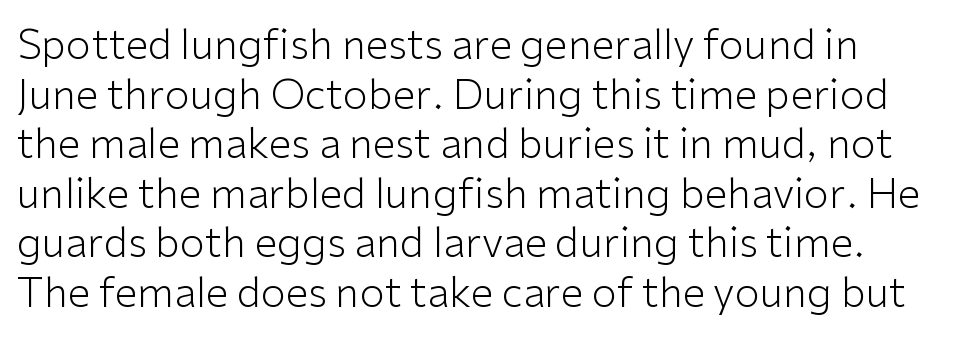
Q: Is the text bold? A: No.
Q: Is the text italic (slanted)? A: No, it is upright.
Q: Is the typeface a serif or a sans-serif typeface? A: Sans-serif.
Q: Is the text underlined? A: No.
Q: Is the spacing between letters normal or unusually wide? A: Normal.
Q: Width (condensed, normal, or wide)? A: Normal.
Q: Stroke contrast? A: Low.
Q: x-height? A: Medium.
Q: Monospaced? A: No.
